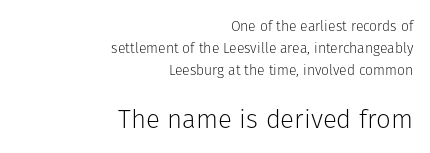
The image shows 26 px text type, upright; set right-aligned, normal line spacing (1.56x), normal letter spacing, not underlined; the second (bottom) block is 1.86x larger.
